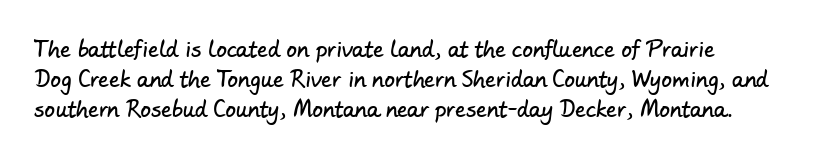
Nobody touched the tracking dial on this one. If you drew a ruler down the left edge, every line would touch it. Quick note: interline space is typical. A clean baseline with only descenders dipping below it.
